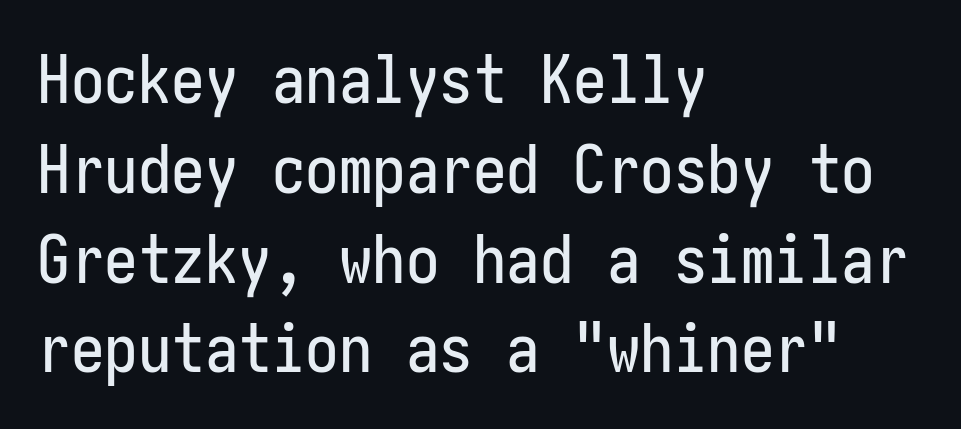
Q: Is the text italic (slanted)? A: No, it is upright.
Q: Is the typeface a serif or a sans-serif typeface? A: Sans-serif.
Q: Is the text underlined? A: No.
Q: How is the paragraph aligned? A: Left-aligned.
Q: Is the spacing between letters normal or unusually wide? A: Normal.
Q: Is the spacing between lines tight, normal or loose? A: Normal.
Q: Width (condensed, normal, or wide)? A: Condensed.
Q: Stroke contrast? A: Low.
Q: x-height? A: Medium.
